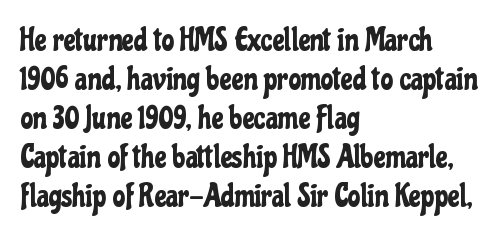
{"serif": "no", "italic": "no", "width": "condensed", "stroke_contrast": "low", "x_height": "medium", "monospaced": "no", "underline": "no", "align": "left", "line_spacing_ratio": 1.22, "letter_spacing": "normal", "letter_spacing_em": 0.0, "glyph_px": 32}
